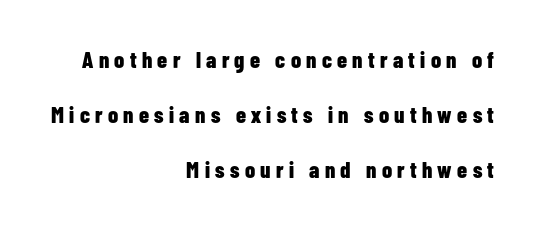
The image shows 23 px bold type, upright; set right-aligned, loose line spacing (2.39x), unusually wide letter spacing (+0.23 em), not underlined.
